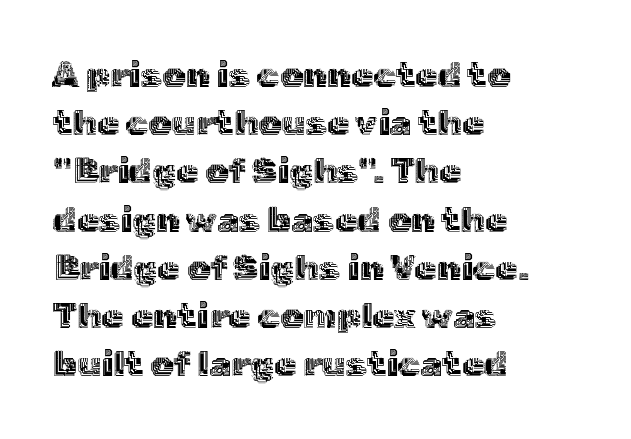
How would I describe the line gaps? Plain and ordinary. The typesetter chose a ragged-right arrangement here. The passage shown is not underscored anywhere. Inter-character spacing is left at the font's built-in metrics. This sample uses an upright cut, with every glyph sitting square on the baseline.
